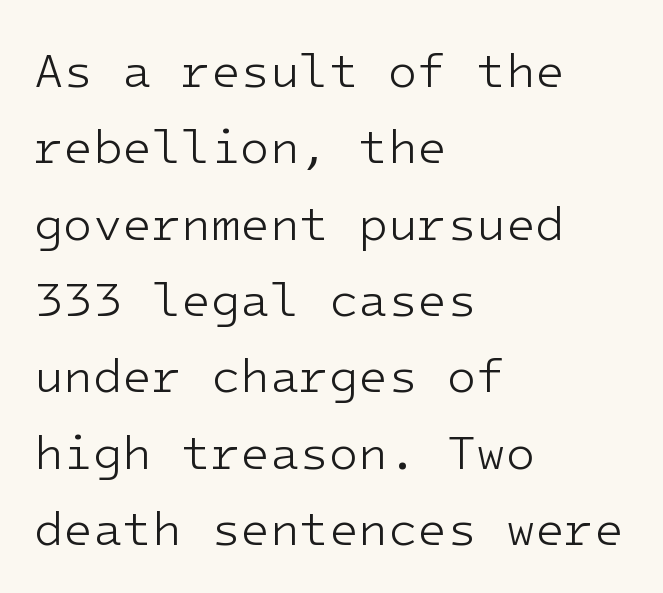
Q: Is the text bold? A: No.
Q: Is the text italic (slanted)? A: No, it is upright.
Q: Is the typeface a serif or a sans-serif typeface? A: Sans-serif.
Q: Is the text underlined? A: No.
Q: How is the paragraph aligned? A: Left-aligned.
Q: Is the spacing between letters normal or unusually wide? A: Normal.
Q: Is the spacing between lines tight, normal or loose? A: Normal.
Q: Width (condensed, normal, or wide)? A: Normal.
Q: Stroke contrast? A: Low.
Q: x-height? A: Medium.
Q: Monospaced? A: Yes.
